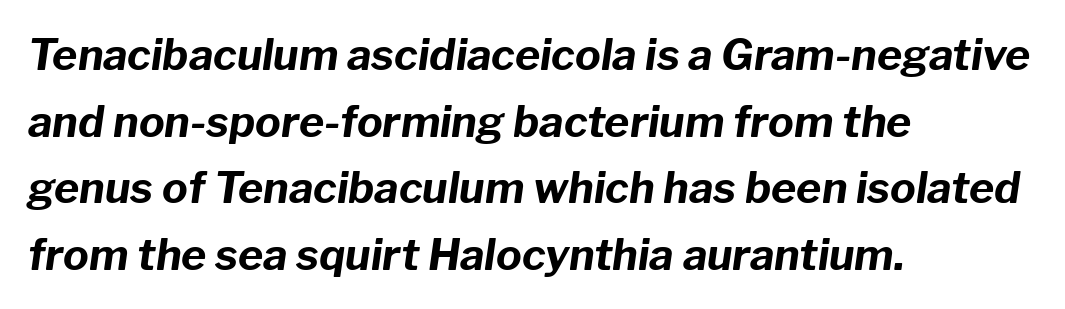
The image shows 43 px bold type, italic (leaning right); set left-aligned, normal line spacing (1.55x), normal letter spacing, not underlined; low stroke contrast and a medium x-height.
